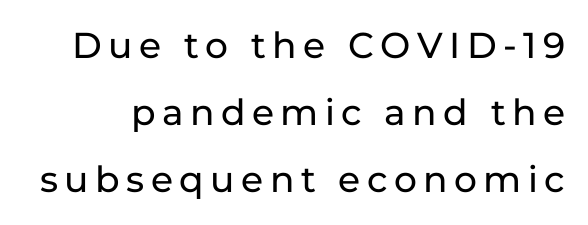
Q: Is the text italic (slanted)? A: No, it is upright.
Q: Is the typeface a serif or a sans-serif typeface? A: Sans-serif.
Q: Is the text underlined? A: No.
Q: Width (condensed, normal, or wide)? A: Normal.
Q: Stroke contrast? A: Low.
Q: x-height? A: Medium.
Q: Monospaced? A: No.
